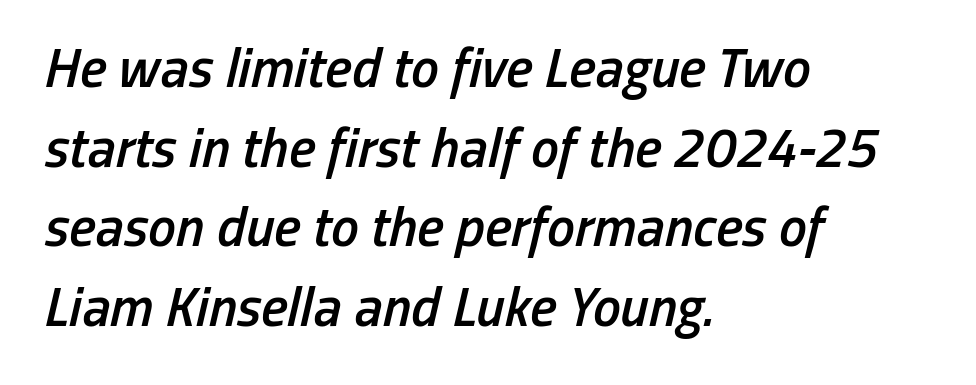
Q: Is the text bold? A: Semi-bold.
Q: Is the text italic (slanted)? A: Yes, it leans right by about 13 degrees.
Q: Is the text underlined? A: No.
Q: How is the paragraph aligned? A: Left-aligned.
Q: Is the spacing between letters normal or unusually wide? A: Normal.
Q: Is the spacing between lines tight, normal or loose? A: Normal.
Q: Width (condensed, normal, or wide)? A: Condensed.
Q: Stroke contrast? A: Low.
Q: x-height? A: Medium.
Q: Monospaced? A: No.
